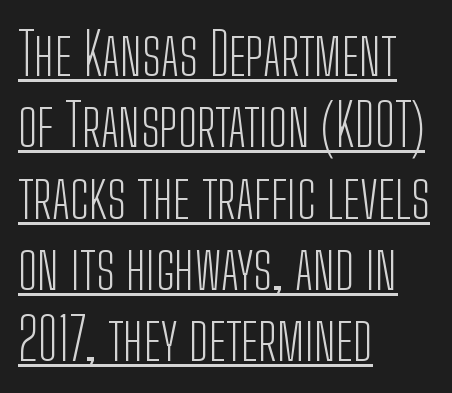
The image shows 58 px light, condensed sans-serif type, upright; set left-aligned, line spacing 1.23x, normal letter spacing, underlined; low stroke contrast and a medium x-height.
